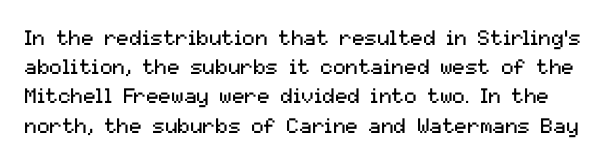
Bold? No — there's no thickening of the strokes. Glyph-to-glyph distance matches everyday printed text. Descenders are the only things crossing below the line. This sample uses an upright cut, with every glyph sitting square on the baseline. Students, observe: this is what conventionally led text looks like.
